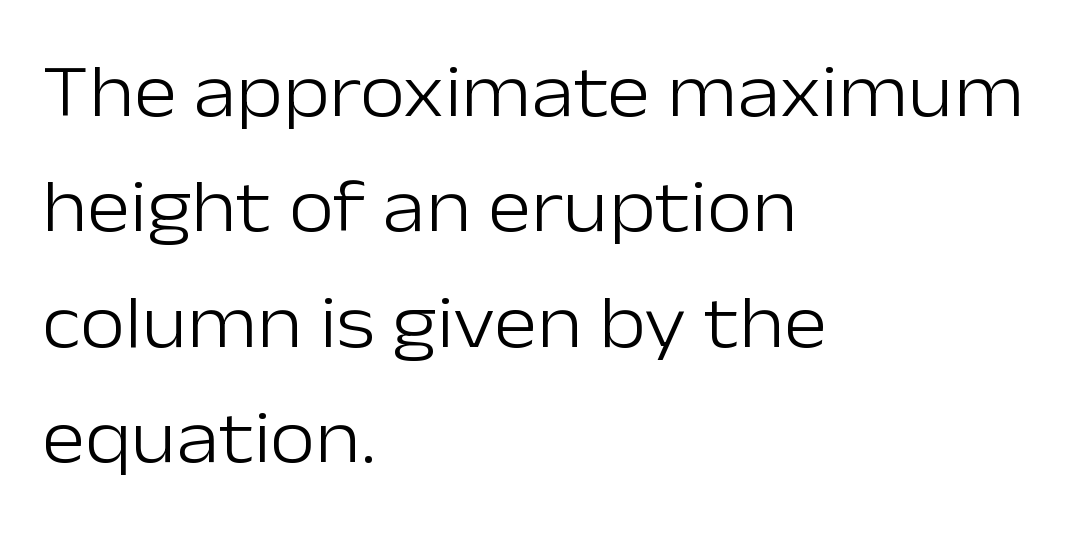
The image shows 74 px light sans-serif type, upright; set left-aligned, normal line spacing (1.56x), normal letter spacing, not underlined; low stroke contrast and a medium x-height.
